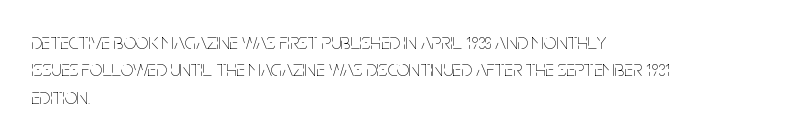
Rendered with straight, roman letterforms. Weight: not bold — regular or lighter. Words appear dense and cohesive because spacing is normal. Horizontal alignment here is leftward, the default for most running prose. A clean baseline with only descenders dipping below it.
